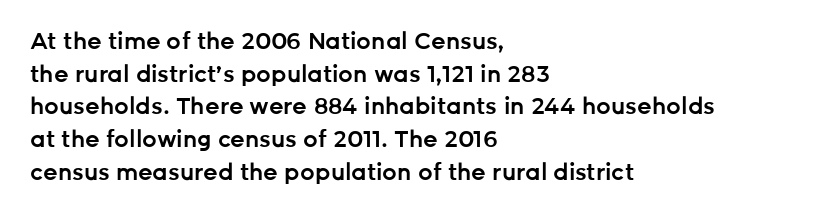
{"italic": "no", "bold": "semi", "underline": "no", "align": "left", "line_spacing": "normal", "line_spacing_ratio": 1.42, "letter_spacing": "normal", "letter_spacing_em": 0.0, "glyph_px": 23}
